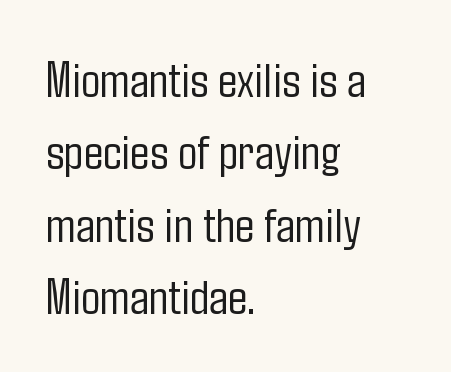
It's the straight-up-and-down kind of type. Heaviness? Minimal to ordinary, like unemphasized prose. The horizontal fit of the characters is conventional and even. What kind of face is this? One without serifs — a sans. Note the varied advance widths — an 'i' is clearly narrower than an 'm'.
